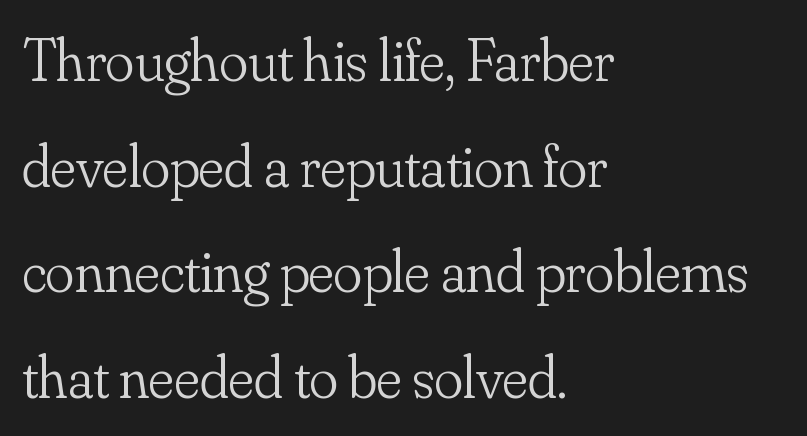
The image shows 60 px light serif type, upright; set left-aligned, line spacing 1.76x, normal letter spacing, not underlined; low stroke contrast and a small x-height.
